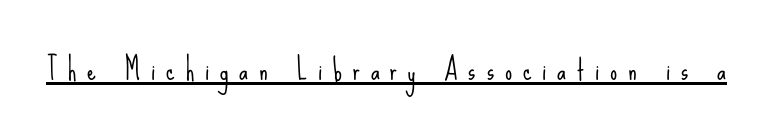
{"serif": "no", "italic": "no", "bold": "no", "weight": "light", "width": "condensed", "stroke_contrast": "low", "x_height": "small", "monospaced": "no", "underline": "yes", "letter_spacing": "wide", "letter_spacing_em": 0.39, "glyph_px": 28}
